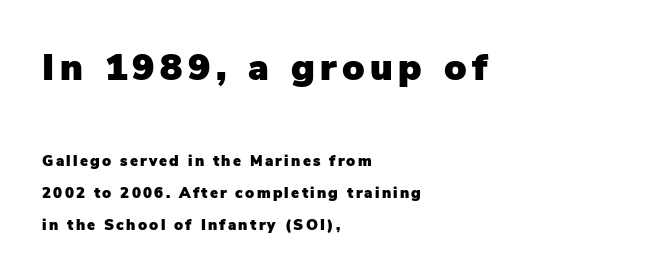
Ordinary non-slanted type is in use. Varying glyph widths throughout — classic text-font behaviour. You can tell from the bare stems that sans-serif type was used. The face used here appears at its bigger size in the upper chunk. The lines are spread far apart with generous leading. Check under the words: just untouched page.
